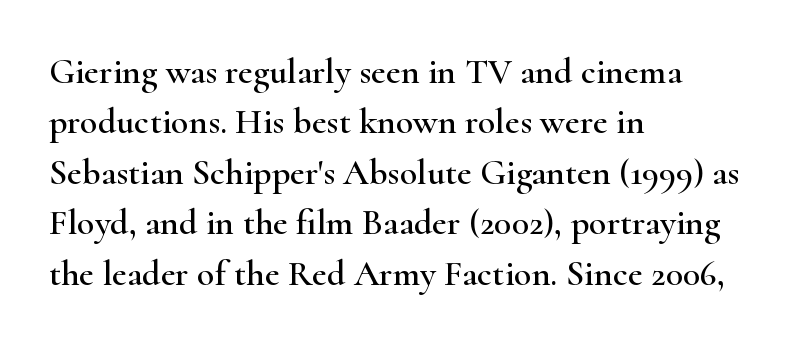
You can tell it's not italic because the verticals are truly vertical. These lines are composed in type with serifs. Tracking here is standard; glyphs follow each other at the usual distance. Underline: absent. A typesetter would call this leading conventional body-copy spacing.
